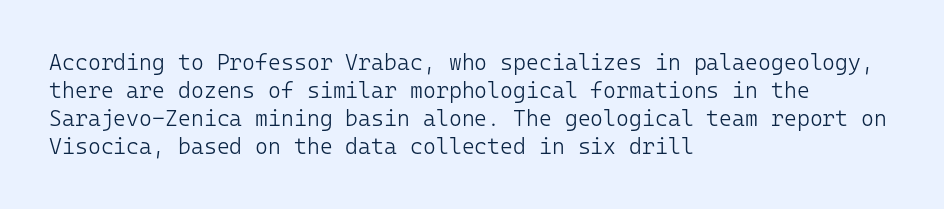
Q: Is the text bold? A: No.
Q: Is the text italic (slanted)? A: No, it is upright.
Q: Is the text underlined? A: No.
Q: How is the paragraph aligned? A: Left-aligned.
Q: Is the spacing between letters normal or unusually wide? A: Normal.
Q: Is the spacing between lines tight, normal or loose? A: Normal.
